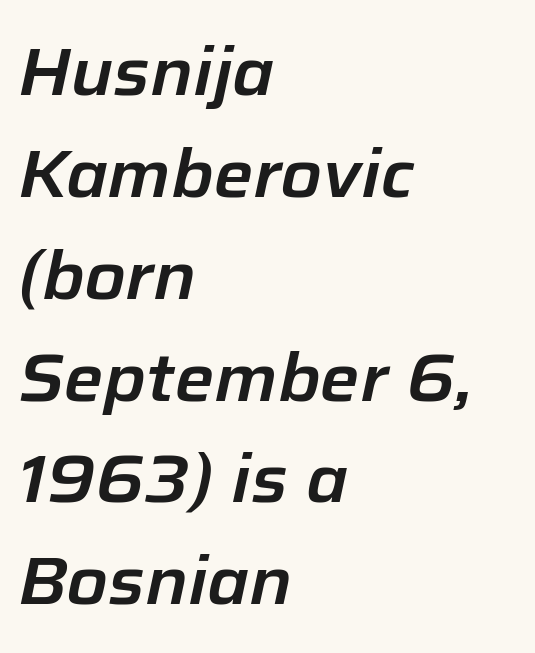
{"italic": "yes", "lean": "right", "slant_degrees": 12, "width": "normal", "stroke_contrast": "low", "x_height": "medium", "monospaced": "no", "underline": "no", "align": "left", "line_spacing": "normal", "line_spacing_ratio": 1.52, "letter_spacing": "normal", "letter_spacing_em": 0.0, "glyph_px": 67}
